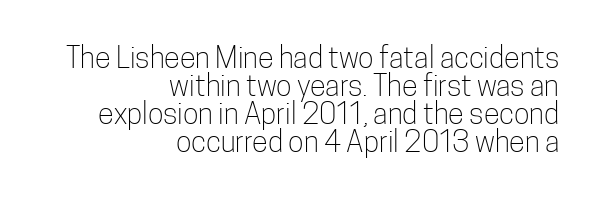
{"serif": "no", "italic": "no", "bold": "no", "weight": "light", "width": "condensed", "stroke_contrast": "low", "x_height": "medium", "monospaced": "no", "underline": "no", "align": "right", "line_spacing": "tight", "line_spacing_ratio": 0.96, "letter_spacing": "normal", "letter_spacing_em": 0.0, "glyph_px": 29}
